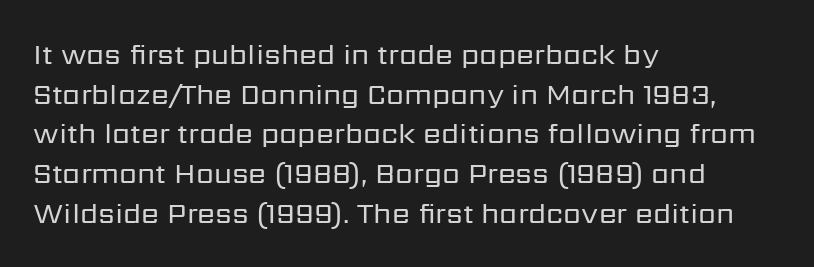
Q: Is the text bold? A: No.
Q: Is the text italic (slanted)? A: No, it is upright.
Q: Is the typeface a serif or a sans-serif typeface? A: Sans-serif.
Q: Is the text underlined? A: No.
Q: How is the paragraph aligned? A: Left-aligned.
Q: Is the spacing between letters normal or unusually wide? A: Normal.
Q: Is the spacing between lines tight, normal or loose? A: Normal.
Q: Width (condensed, normal, or wide)? A: Normal.
Q: Stroke contrast? A: Low.
Q: x-height? A: Medium.
Q: Monospaced? A: No.
